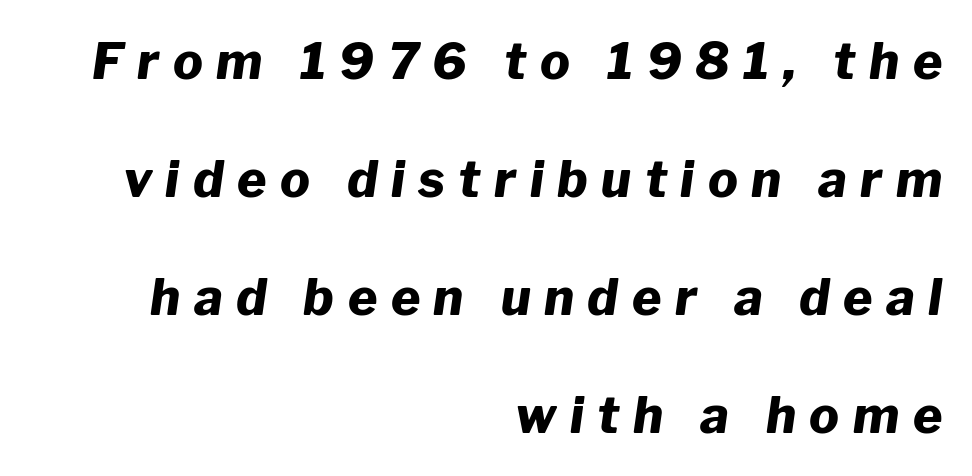
Q: Is the text bold? A: Yes.
Q: Is the text italic (slanted)? A: Yes, it leans right by about 8 degrees.
Q: Is the text underlined? A: No.
Q: How is the paragraph aligned? A: Right-aligned.
Q: Is the spacing between letters normal or unusually wide? A: Unusually wide.
Q: Is the spacing between lines tight, normal or loose? A: Loose.
Q: Width (condensed, normal, or wide)? A: Normal.
Q: Stroke contrast? A: Low.
Q: x-height? A: Medium.
Q: Monospaced? A: No.
